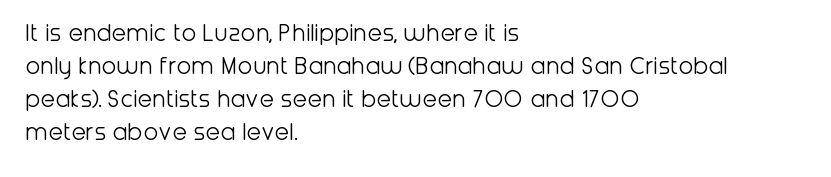
The image shows 27 px text type, upright; set left-aligned, line spacing 1.22x, normal letter spacing, not underlined.
